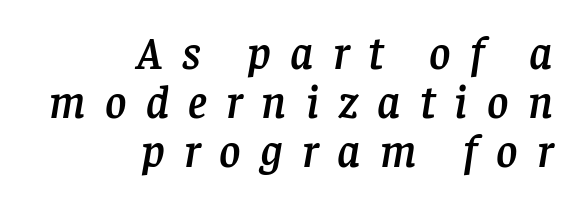
Q: Is the text italic (slanted)? A: Yes, it leans right by about 8 degrees.
Q: Is the typeface a serif or a sans-serif typeface? A: Serif.
Q: Is the text underlined? A: No.
Q: How is the paragraph aligned? A: Right-aligned.
Q: Is the spacing between letters normal or unusually wide? A: Unusually wide.
Q: Is the spacing between lines tight, normal or loose? A: Tight.
Q: Width (condensed, normal, or wide)? A: Normal.
Q: Stroke contrast? A: Low.
Q: x-height? A: Large.
Q: Monospaced? A: No.
